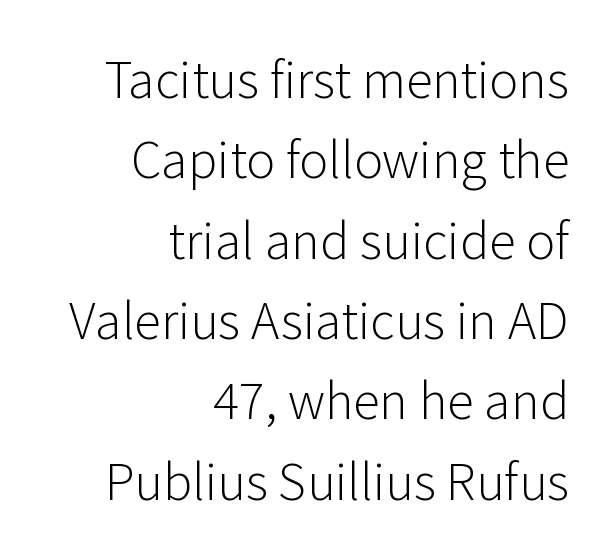
The image shows 49 px light sans-serif type, upright; set right-aligned, normal line spacing (1.64x), normal letter spacing, not underlined; low stroke contrast and a medium x-height.
